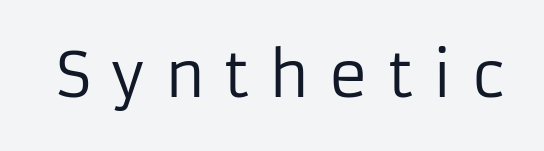
No heavy texture on the line: the type isn't bold. Note the varied advance widths — an 'i' is clearly narrower than an 'm'. Examine the stroke ends and you'll find no serifs. Each word looks stretched out because of the extra space between its letters.
